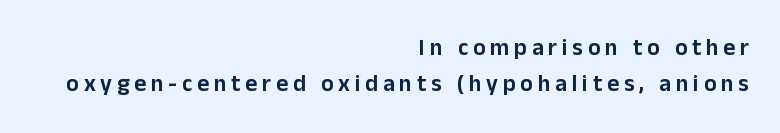
The image shows 23 px text type, upright; set right-aligned, normal line spacing (1.58x), unusually wide letter spacing (+0.21 em), not underlined.
